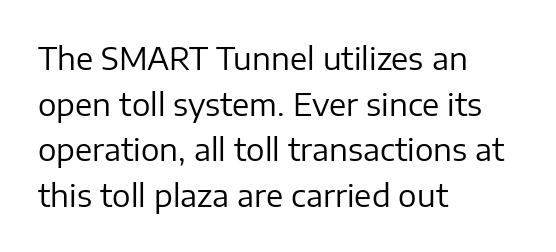
The lines sit at an ordinary, default distance from one another. Typographically, this falls in the sans-serif category. On a weight scale, this lands at 450 or below. Glyph-to-glyph distance matches everyday printed text. Beneath every word, the page is bare. Varying glyph widths throughout — classic text-font behaviour.
